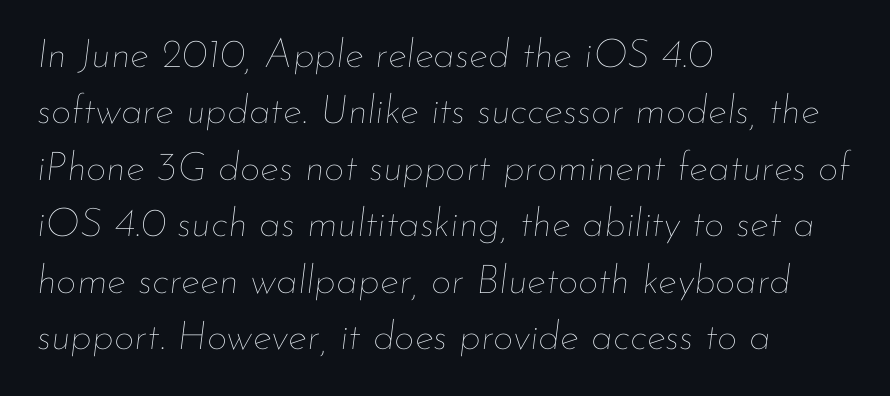
{"italic": "yes", "lean": "right", "slant_degrees": 7, "bold": "no", "weight": "thin", "width": "normal", "stroke_contrast": "low", "x_height": "small", "monospaced": "no", "underline": "no", "align": "left", "line_spacing": "normal", "line_spacing_ratio": 1.41, "letter_spacing": "normal", "letter_spacing_em": 0.0, "glyph_px": 40}
